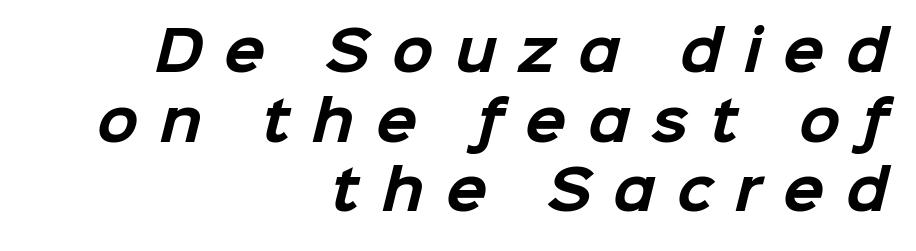
Q: Is the text bold? A: Yes.
Q: Is the typeface a serif or a sans-serif typeface? A: Sans-serif.
Q: Is the text underlined? A: No.
Q: How is the paragraph aligned? A: Right-aligned.
Q: Is the spacing between letters normal or unusually wide? A: Unusually wide.
Q: Is the spacing between lines tight, normal or loose? A: Normal.
Q: Width (condensed, normal, or wide)? A: Normal.
Q: Stroke contrast? A: Low.
Q: x-height? A: Medium.
Q: Monospaced? A: No.
